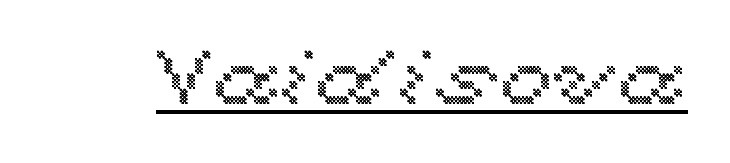
Q: Is the text italic (slanted)? A: Yes.
Q: Is the text underlined? A: Yes.
Q: Is the spacing between letters normal or unusually wide? A: Normal.
Q: Width (condensed, normal, or wide)? A: Wide.
Q: x-height? A: Medium.
Q: Monospaced? A: No.
